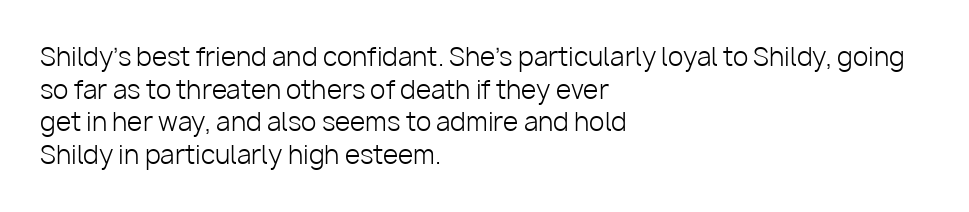
What's the leading like? Ordinary, nothing unusual. The passage shown has conventional tracking throughout. The typography opts for an upright posture over an oblique one. The passage is arranged the way most books set body copy — flush left.
